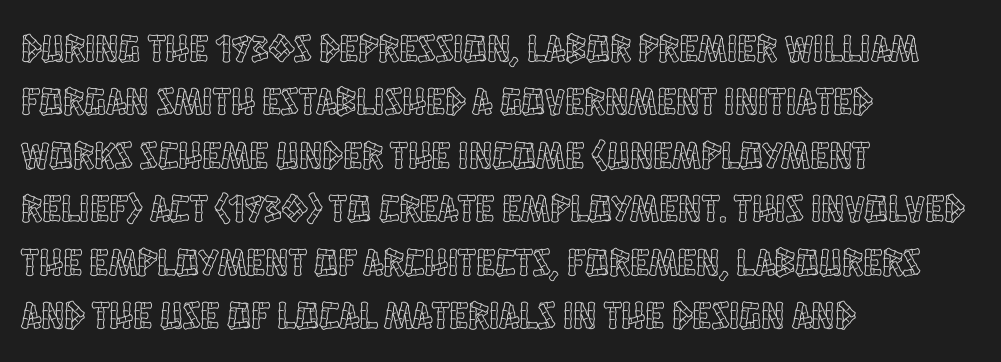
The passage shown is not underscored anywhere. The face used here is rendered with its standard letterfit. You could not count columns in this text — the font is proportionally spaced. Leading matches the norm, producing a regular column. Upright lettering throughout.
